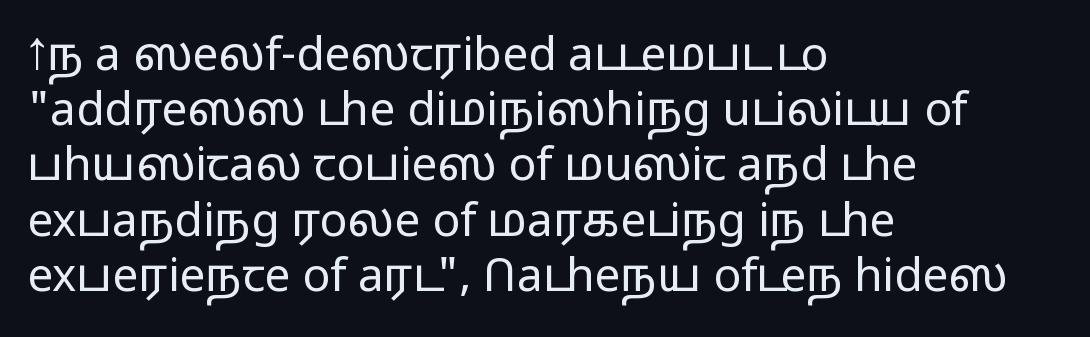
The image shows 46 px light, wide sans-serif type, upright; set left-aligned, line spacing 1.2x, normal letter spacing, not underlined; low stroke contrast and a medium x-height.
